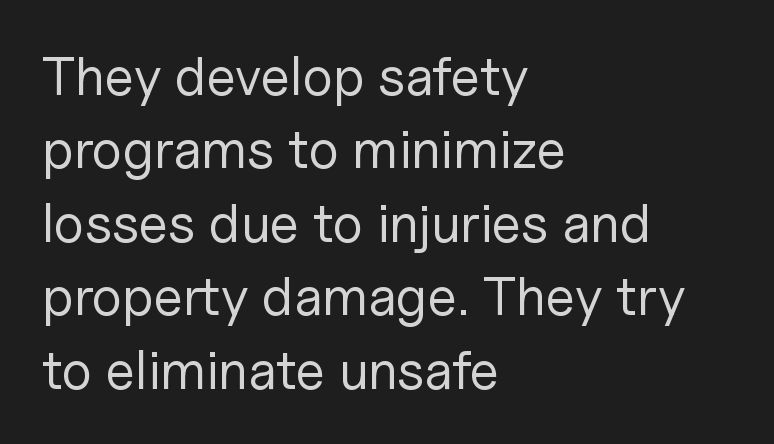
The image shows 54 px regular-weight sans-serif type, upright; set left-aligned, normal line spacing (1.36x), normal letter spacing, not underlined; low stroke contrast and a medium x-height.
